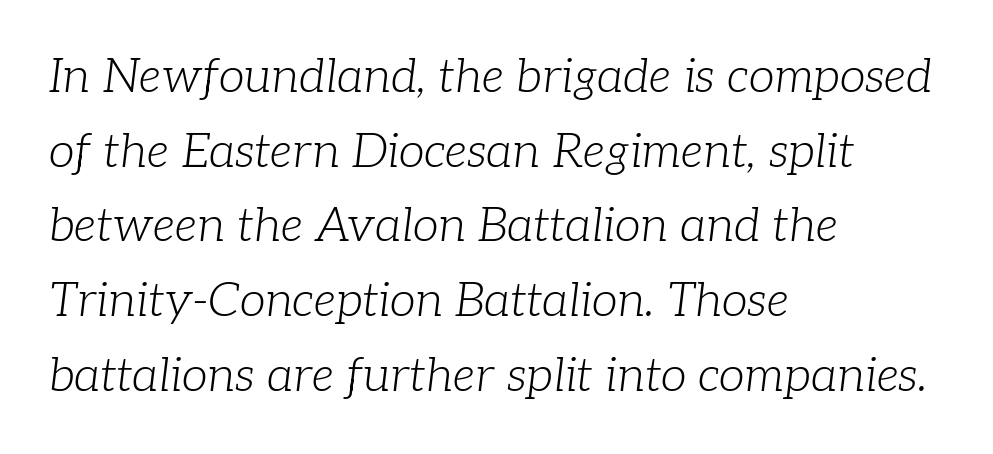
Font category for this specimen: serif. A light-to-regular cut is what we see here. Characters are canted at an angle relative to the baseline's perpendicular. Quick note: underline off. One-word summary of the alignment: left. Looks like regular typesetting: each glyph gets only the width it needs.
